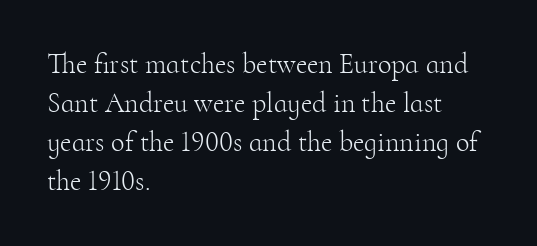
Q: Is the text bold? A: No.
Q: Is the text italic (slanted)? A: No, it is upright.
Q: Is the typeface a serif or a sans-serif typeface? A: Serif.
Q: Is the text underlined? A: No.
Q: How is the paragraph aligned? A: Left-aligned.
Q: Is the spacing between letters normal or unusually wide? A: Normal.
Q: Is the spacing between lines tight, normal or loose? A: Normal.
Q: Width (condensed, normal, or wide)? A: Normal.
Q: Stroke contrast? A: High.
Q: x-height? A: Small.
Q: Monospaced? A: No.
